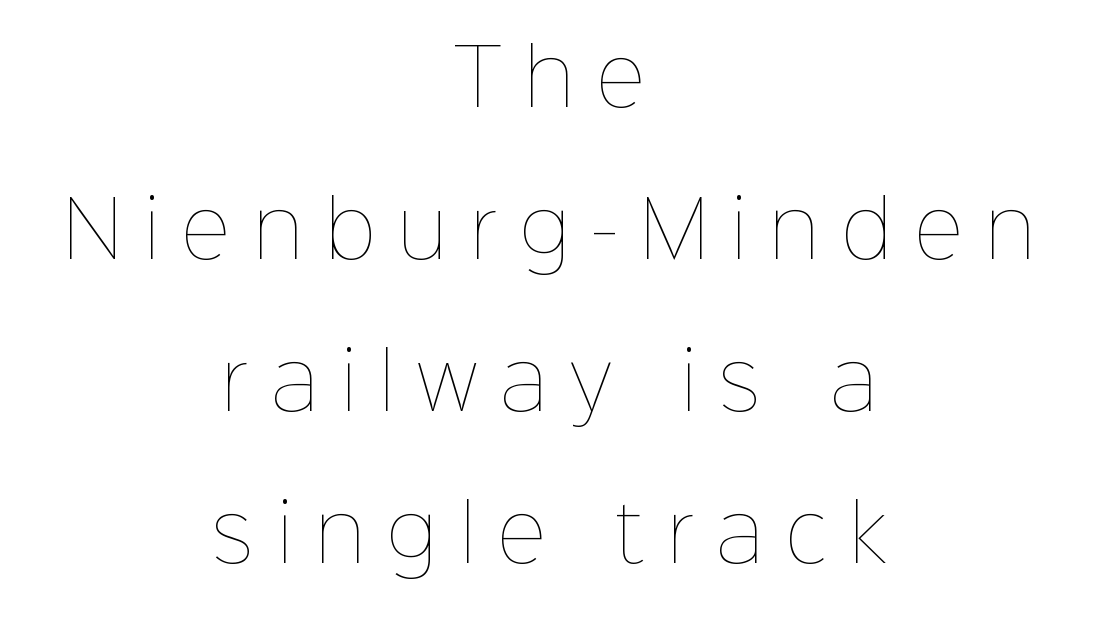
The image shows 76 px thin type, upright; set centered, loose line spacing (2.0x), unusually wide letter spacing (+0.3 em), not underlined; low stroke contrast and a medium x-height.
